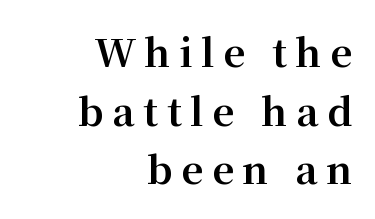
The image shows 38 px bold serif type, upright; set right-aligned, normal line spacing (1.54x), unusually wide letter spacing (+0.23 em), not underlined; medium stroke contrast and a medium x-height.
